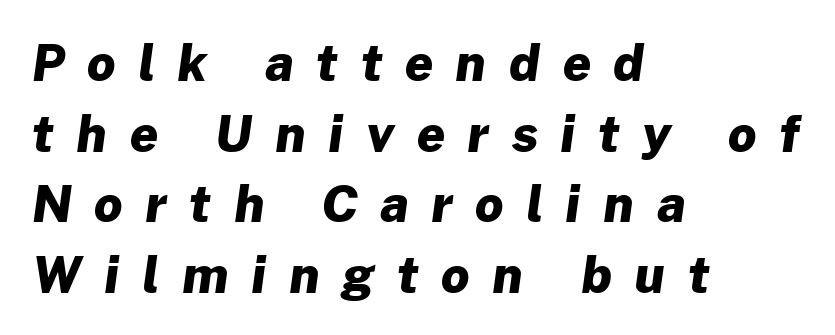
Q: Is the text bold? A: Yes.
Q: Is the typeface a serif or a sans-serif typeface? A: Sans-serif.
Q: Is the text underlined? A: No.
Q: How is the paragraph aligned? A: Left-aligned.
Q: Is the spacing between letters normal or unusually wide? A: Unusually wide.
Q: Is the spacing between lines tight, normal or loose? A: Normal.
Q: Width (condensed, normal, or wide)? A: Normal.
Q: Stroke contrast? A: Low.
Q: x-height? A: Medium.
Q: Monospaced? A: No.
